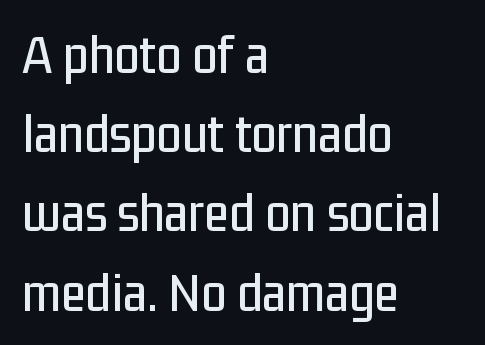
Classification — sans serif. The words here are not underlined. The ragged edge is on the right, which tells us the setting is flush left. The passage shown stacks its lines at a standard gap.
